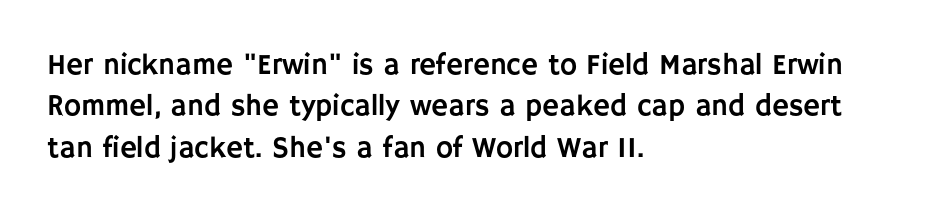
The foot of each line stays bare and open. A typesetter would call this proportional, since set widths differ per character. The paragraph shown leans on its left margin. Style check: upright.
